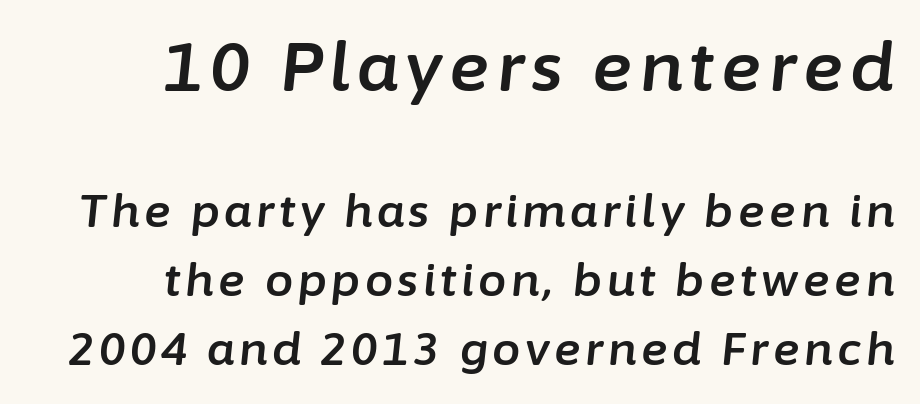
A typesetter would call this leading conventional body-copy spacing. Each letter keeps its own natural width here, so spacing adapts to shape. Check under the words: just untouched page. Designer's note — italics engaged.
